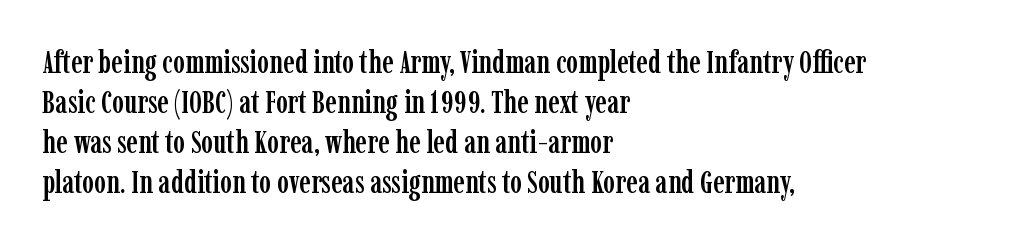
The image shows 32 px condensed serif type, upright; set left-aligned, normal line spacing (1.25x), normal letter spacing, not underlined; low stroke contrast and a medium x-height.
